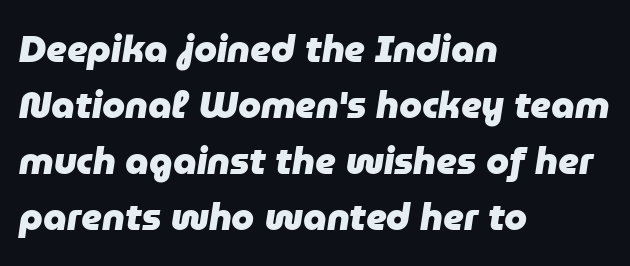
{"italic": "yes", "lean": "right", "slant_degrees": 9, "bold": "yes", "weight": "heavy", "width": "normal", "stroke_contrast": "low", "x_height": "medium", "monospaced": "no", "underline": "no", "align": "left", "line_spacing": "normal", "line_spacing_ratio": 1.51, "letter_spacing": "normal", "letter_spacing_em": 0.0, "glyph_px": 37}
